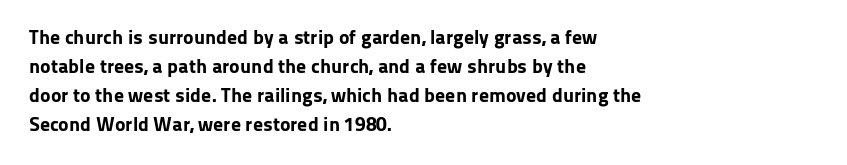
Style check: upright. The block of text has a typical density, with ordinary space between rows. The words here are not underlined. The paragraph shown leans on its left margin. The gaps between neighbouring characters are ordinary and unremarkable.
